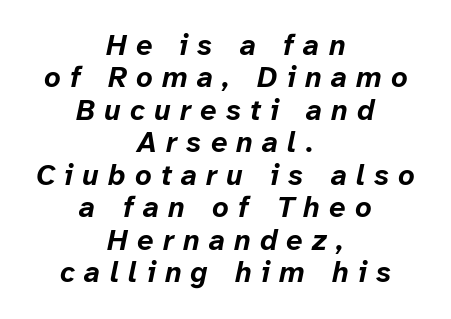
{"italic": "yes", "lean": "right", "slant_degrees": 12, "bold": "yes", "weight": "bold", "width": "normal", "stroke_contrast": "low", "x_height": "medium", "monospaced": "no", "underline": "no", "align": "center", "line_spacing": "tight", "line_spacing_ratio": 1.12, "letter_spacing": "wide", "letter_spacing_em": 0.32, "glyph_px": 29}
